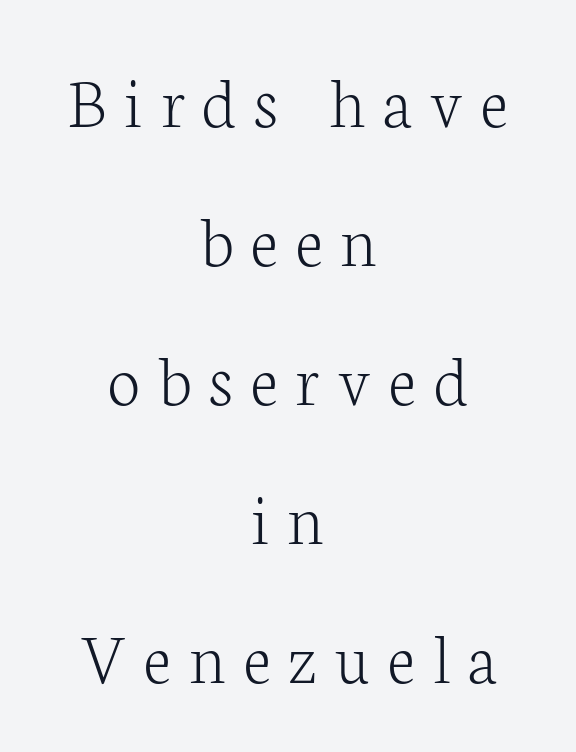
{"serif": "yes", "italic": "no", "bold": "no", "weight": "light", "width": "normal", "stroke_contrast": "low", "x_height": "medium", "monospaced": "no", "underline": "no", "align": "center", "line_spacing_ratio": 1.88, "letter_spacing": "wide", "letter_spacing_em": 0.24, "glyph_px": 74}
